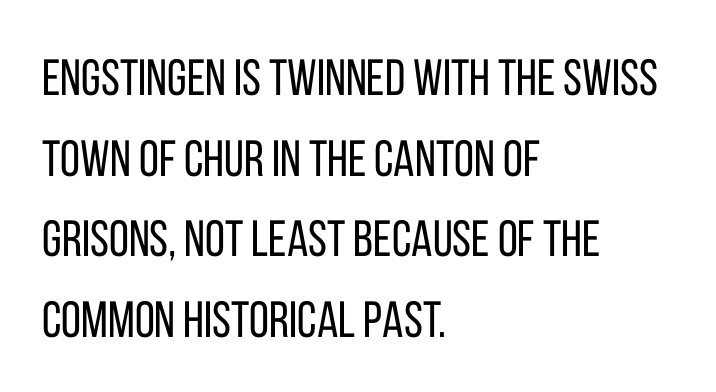
The image shows 51 px regular-weight, condensed sans-serif type, upright; set left-aligned, normal line spacing (1.58x), normal letter spacing, not underlined; low stroke contrast and a large x-height.
